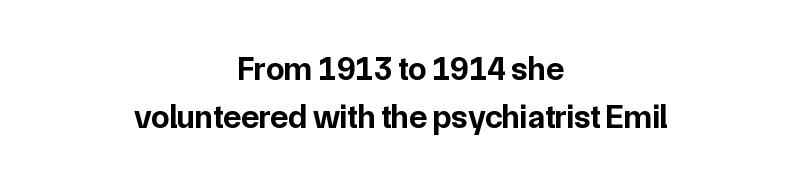
The image shows 33 px bold sans-serif type, upright; set centered, normal line spacing (1.44x), normal letter spacing, not underlined; low stroke contrast and a medium x-height.
